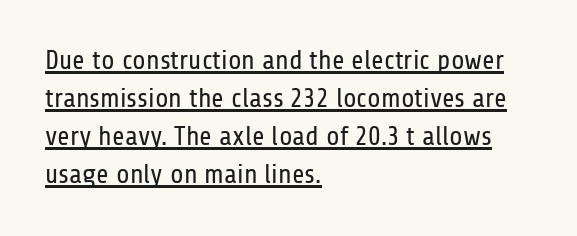
Q: Is the text bold? A: No.
Q: Is the text italic (slanted)? A: No, it is upright.
Q: Is the text underlined? A: Yes.
Q: How is the paragraph aligned? A: Left-aligned.
Q: Is the spacing between letters normal or unusually wide? A: Normal.
Q: Is the spacing between lines tight, normal or loose? A: Normal.
